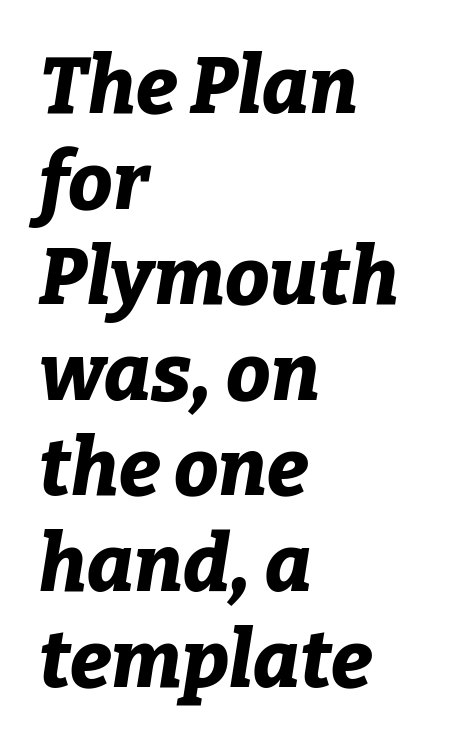
{"italic": "yes", "lean": "right", "slant_degrees": 9, "bold": "yes", "weight": "bold", "width": "normal", "stroke_contrast": "low", "x_height": "medium", "monospaced": "no", "underline": "no", "align": "left", "line_spacing_ratio": 1.21, "letter_spacing": "normal", "letter_spacing_em": 0.0, "glyph_px": 79}
